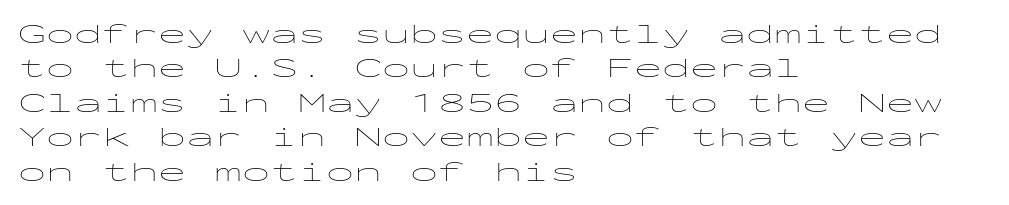
The image shows 28 px thin, wide sans-serif type, upright, monospaced; set left-aligned, line spacing 1.23x, normal letter spacing, not underlined; low stroke contrast and a medium x-height.
